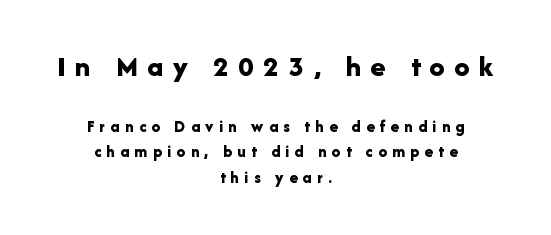
Heavy-handed strokes throughout: this text is bold. The passage shown has open, widely tracked lettering throughout. The words here are not underlined. Quick note: not italic, upright. The setting favours the middle, as headings and verse often do.
